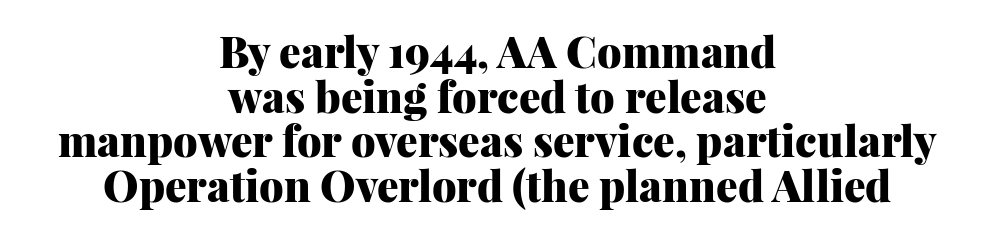
Q: Is the text bold? A: Yes.
Q: Is the text italic (slanted)? A: No, it is upright.
Q: Is the typeface a serif or a sans-serif typeface? A: Serif.
Q: Is the text underlined? A: No.
Q: How is the paragraph aligned? A: Centered.
Q: Is the spacing between letters normal or unusually wide? A: Normal.
Q: Is the spacing between lines tight, normal or loose? A: Tight.
Q: Width (condensed, normal, or wide)? A: Normal.
Q: Stroke contrast? A: Medium.
Q: x-height? A: Medium.
Q: Monospaced? A: No.
